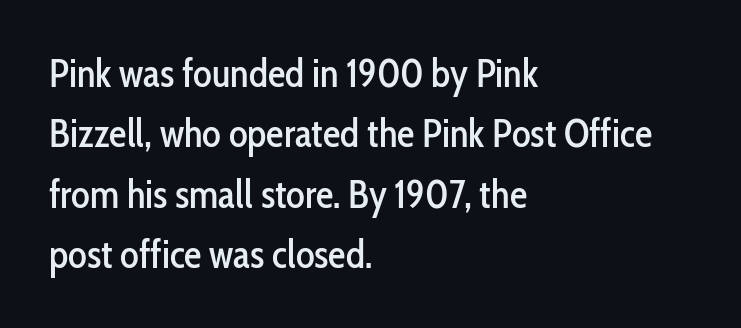
{"serif": "no", "italic": "no", "width": "condensed", "stroke_contrast": "low", "x_height": "medium", "monospaced": "no", "underline": "no", "align": "left", "line_spacing": "normal", "line_spacing_ratio": 1.55, "letter_spacing": "normal", "letter_spacing_em": 0.0, "glyph_px": 39}
